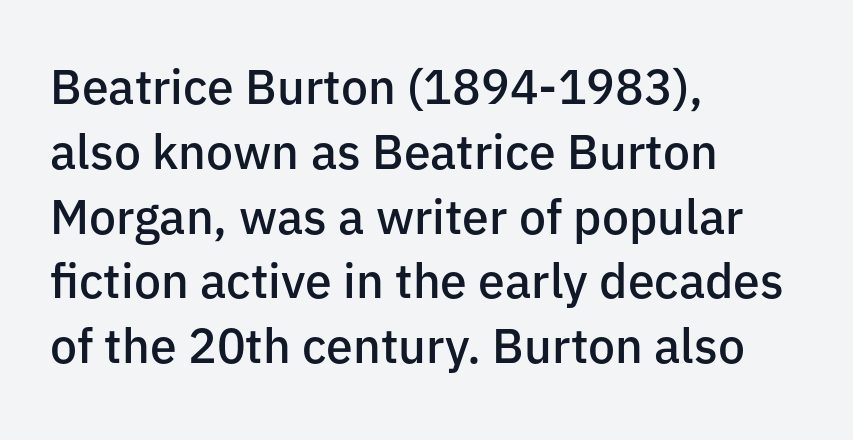
Q: Is the text bold? A: Semi-bold.
Q: Is the text italic (slanted)? A: No, it is upright.
Q: Is the typeface a serif or a sans-serif typeface? A: Sans-serif.
Q: Is the text underlined? A: No.
Q: How is the paragraph aligned? A: Left-aligned.
Q: Is the spacing between letters normal or unusually wide? A: Normal.
Q: Is the spacing between lines tight, normal or loose? A: Normal.
Q: Width (condensed, normal, or wide)? A: Normal.
Q: Stroke contrast? A: Low.
Q: x-height? A: Medium.
Q: Monospaced? A: No.
